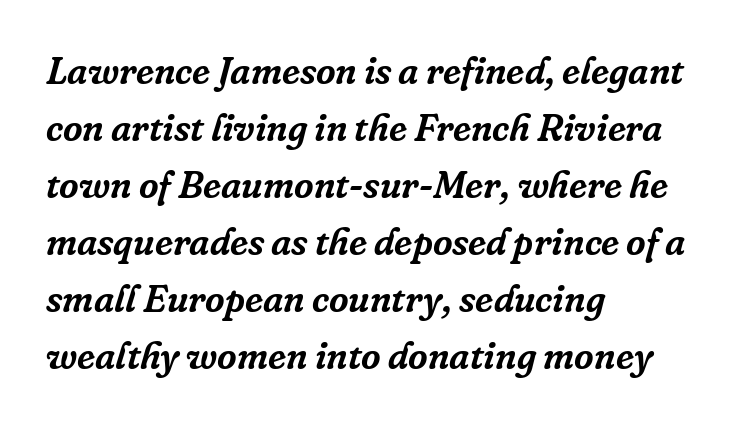
The image shows 38 px serif type, italic (leaning right); set left-aligned, normal line spacing (1.5x), normal letter spacing, not underlined; low stroke contrast and a medium x-height.
